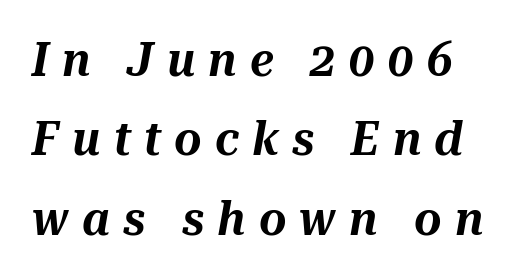
The image shows 47 px text type, italic (leaning right); set normal line spacing (1.69x), unusually wide letter spacing (+0.28 em), not underlined; medium stroke contrast and a medium x-height.
